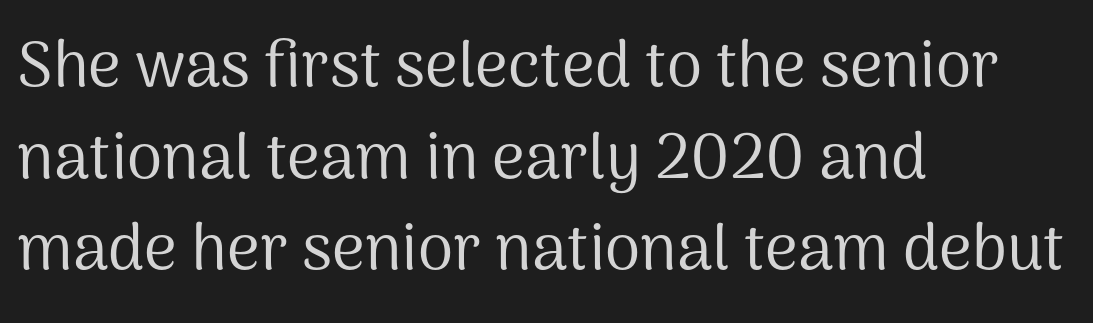
Q: Is the text bold? A: No.
Q: Is the text italic (slanted)? A: No, it is upright.
Q: Is the typeface a serif or a sans-serif typeface? A: Sans-serif.
Q: Is the text underlined? A: No.
Q: How is the paragraph aligned? A: Left-aligned.
Q: Is the spacing between letters normal or unusually wide? A: Normal.
Q: Is the spacing between lines tight, normal or loose? A: Normal.
Q: Width (condensed, normal, or wide)? A: Normal.
Q: Stroke contrast? A: Medium.
Q: x-height? A: Medium.
Q: Monospaced? A: No.
